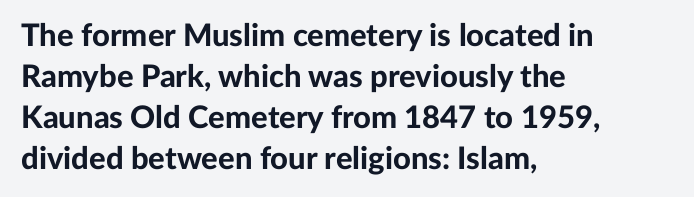
The image shows 31 px bold sans-serif type, upright; set left-aligned, normal line spacing (1.32x), normal letter spacing, not underlined; low stroke contrast and a medium x-height.
